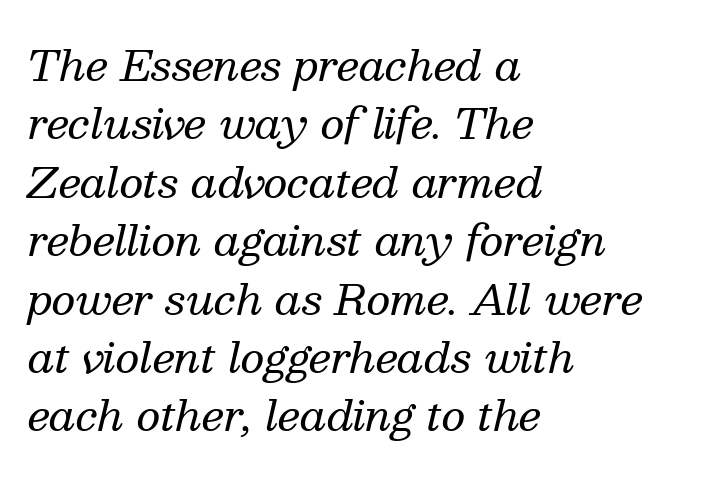
Notice how the passage keeps a crisp vertical edge on the left only. What's the leading like? Ordinary, nothing unusual. These lines are rendered in a variable-pitch font. Tracking value appears to be zero — textbook default spacing.
